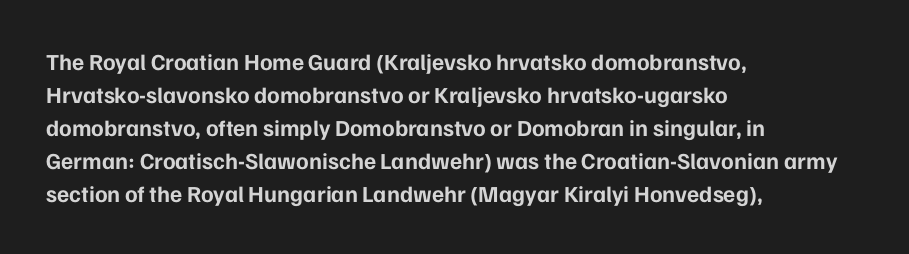
The image shows 23 px bold type, upright; set left-aligned, normal line spacing (1.43x), normal letter spacing, not underlined.
